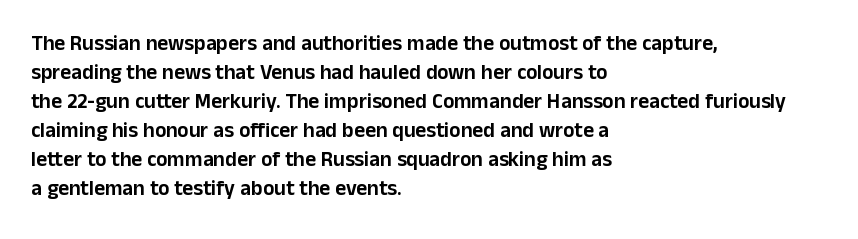
Q: Is the text italic (slanted)? A: No, it is upright.
Q: Is the text underlined? A: No.
Q: How is the paragraph aligned? A: Left-aligned.
Q: Is the spacing between letters normal or unusually wide? A: Normal.
Q: Is the spacing between lines tight, normal or loose? A: Normal.
